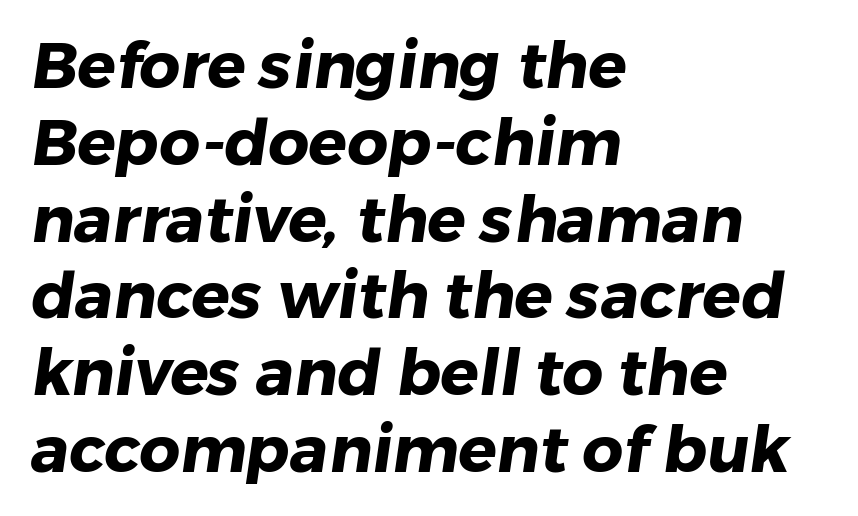
The image shows 64 px heavy sans-serif type; set left-aligned, line spacing 1.2x, normal letter spacing, not underlined; low stroke contrast and a medium x-height.
